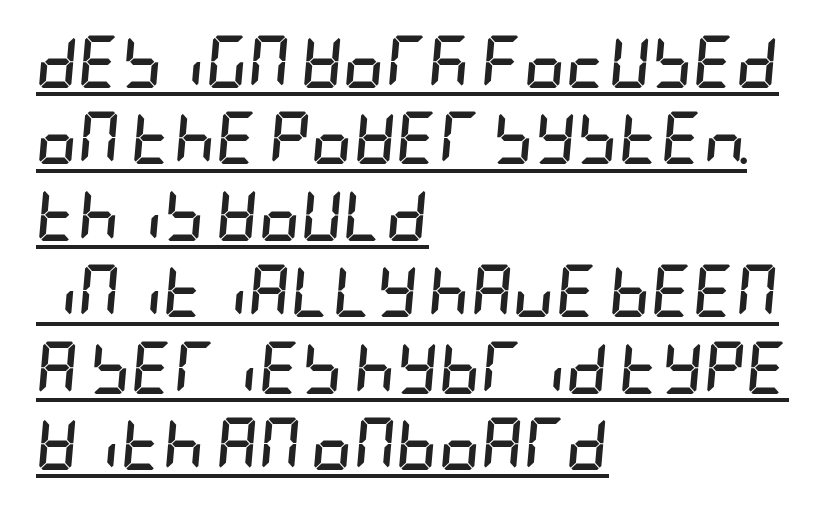
{"italic": "yes", "lean": "right", "slant_degrees": 5, "bold": "yes", "weight": "semibold", "width": "condensed", "stroke_contrast": "low", "x_height": "large", "underline": "yes", "align": "left", "line_spacing": "normal", "line_spacing_ratio": 1.47, "letter_spacing": "normal", "letter_spacing_em": 0.0, "glyph_px": 52}
